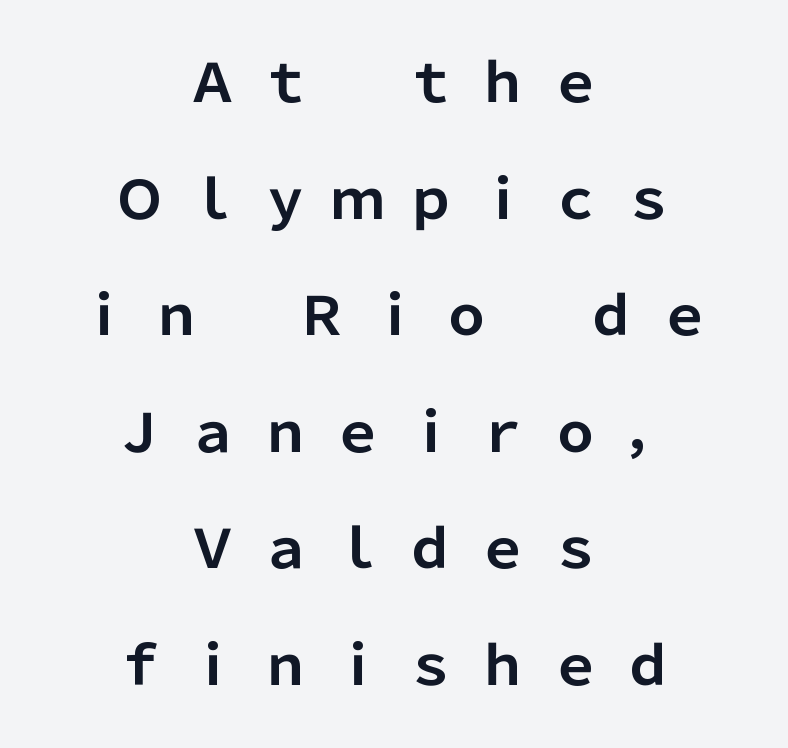
Q: Is the text bold? A: Yes.
Q: Is the text italic (slanted)? A: No, it is upright.
Q: Is the typeface a serif or a sans-serif typeface? A: Sans-serif.
Q: Is the text underlined? A: No.
Q: How is the paragraph aligned? A: Centered.
Q: Is the spacing between letters normal or unusually wide? A: Unusually wide.
Q: Is the spacing between lines tight, normal or loose? A: Loose.
Q: Width (condensed, normal, or wide)? A: Normal.
Q: Stroke contrast? A: Low.
Q: x-height? A: Medium.
Q: Monospaced? A: No.
